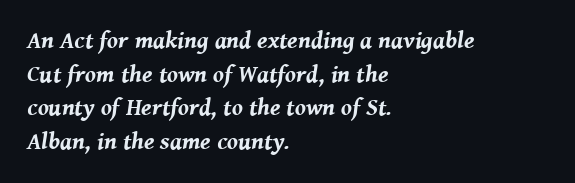
{"italic": "yes", "lean": "right", "slant_degrees": 8, "bold": "yes", "underline": "no", "align": "left", "line_spacing": "normal", "line_spacing_ratio": 1.4, "letter_spacing": "normal", "letter_spacing_em": 0.0, "glyph_px": 24}
